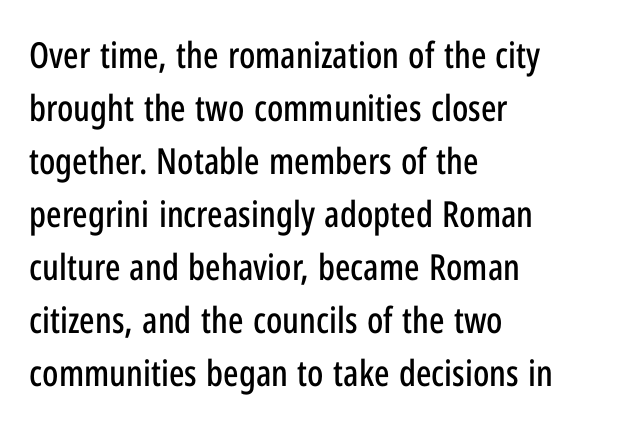
Q: Is the text italic (slanted)? A: No, it is upright.
Q: Is the typeface a serif or a sans-serif typeface? A: Sans-serif.
Q: Is the text underlined? A: No.
Q: How is the paragraph aligned? A: Left-aligned.
Q: Is the spacing between letters normal or unusually wide? A: Normal.
Q: Is the spacing between lines tight, normal or loose? A: Normal.
Q: Width (condensed, normal, or wide)? A: Condensed.
Q: Stroke contrast? A: Low.
Q: x-height? A: Medium.
Q: Monospaced? A: No.
